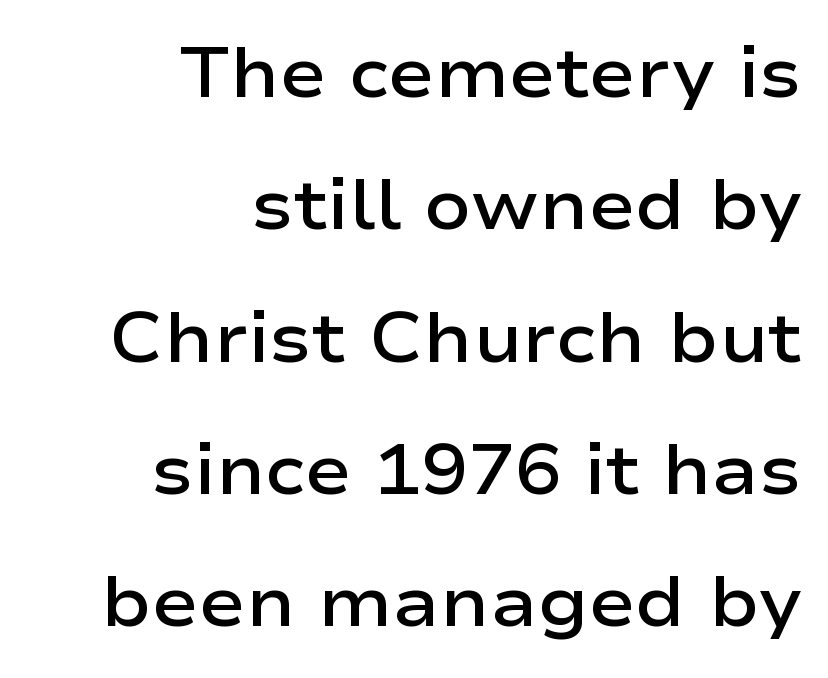
Q: Is the text bold? A: Semi-bold.
Q: Is the text italic (slanted)? A: No, it is upright.
Q: Is the typeface a serif or a sans-serif typeface? A: Sans-serif.
Q: Is the text underlined? A: No.
Q: How is the paragraph aligned? A: Right-aligned.
Q: Is the spacing between letters normal or unusually wide? A: Normal.
Q: Width (condensed, normal, or wide)? A: Wide.
Q: Stroke contrast? A: Low.
Q: x-height? A: Medium.
Q: Monospaced? A: No.
